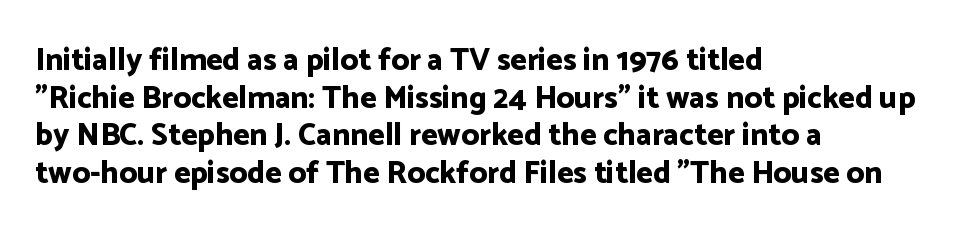
The rendering uses natural spacing where letterforms have individual widths. The lettering stays uniformly vertical, giving the passage a roman look. These lines stack with their left ends in a neat column. Letterform terminals end flat and unadorned throughout the passage. Pretty heavy lettering here — definitely bold. The string is rendered with underlining switched off.
